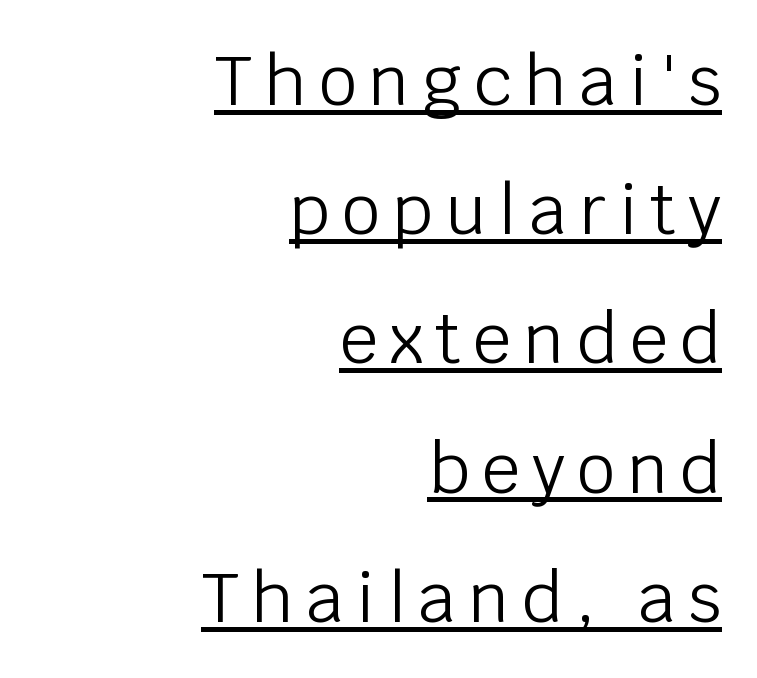
These characters rest on top of a visible drawn line. The weight tops out at a normal text grade. Is this a fixed-width face? No — the glyphs have proportional, varying widths. Rendered with straight, roman letterforms. This is sans-serif lettering, the kind often seen on screens and signage.
